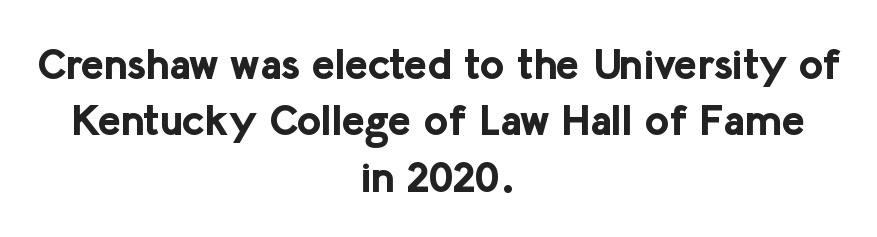
Q: Is the text bold? A: Yes.
Q: Is the text italic (slanted)? A: No, it is upright.
Q: Is the typeface a serif or a sans-serif typeface? A: Sans-serif.
Q: Is the text underlined? A: No.
Q: How is the paragraph aligned? A: Centered.
Q: Is the spacing between letters normal or unusually wide? A: Normal.
Q: Is the spacing between lines tight, normal or loose? A: Normal.
Q: Width (condensed, normal, or wide)? A: Normal.
Q: Stroke contrast? A: Low.
Q: x-height? A: Medium.
Q: Monospaced? A: No.
